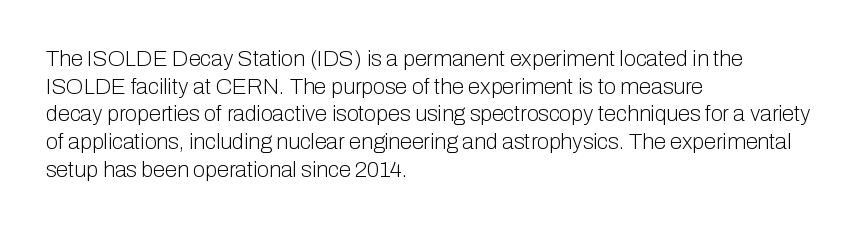
Q: Is the text bold? A: No.
Q: Is the text italic (slanted)? A: No, it is upright.
Q: Is the text underlined? A: No.
Q: How is the paragraph aligned? A: Left-aligned.
Q: Is the spacing between letters normal or unusually wide? A: Normal.
Q: Is the spacing between lines tight, normal or loose? A: Normal.
